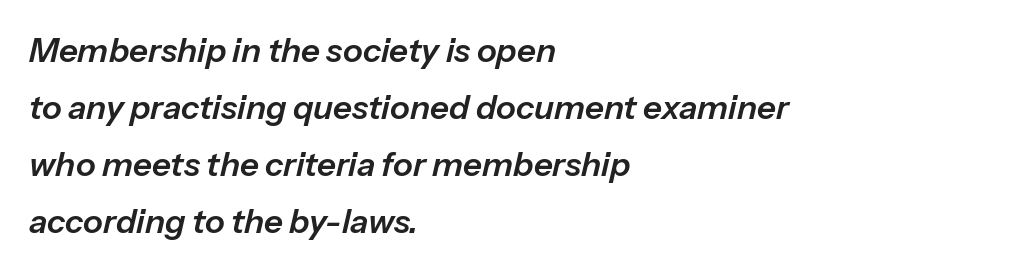
The image shows 33 px text type, italic (leaning right); set left-aligned, line spacing 1.73x, normal letter spacing, not underlined; low stroke contrast and a medium x-height.
